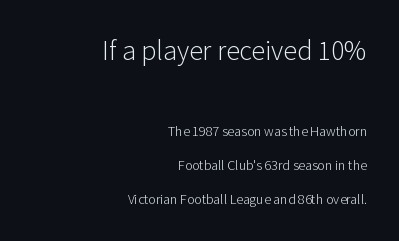
Unlike a traditional serif, this face leaves its strokes unadorned. Bold? No — there's no thickening of the strokes. Widely set lines give the paragraph a tall, airy silhouette. The horizontal fit of the characters is conventional and even.
